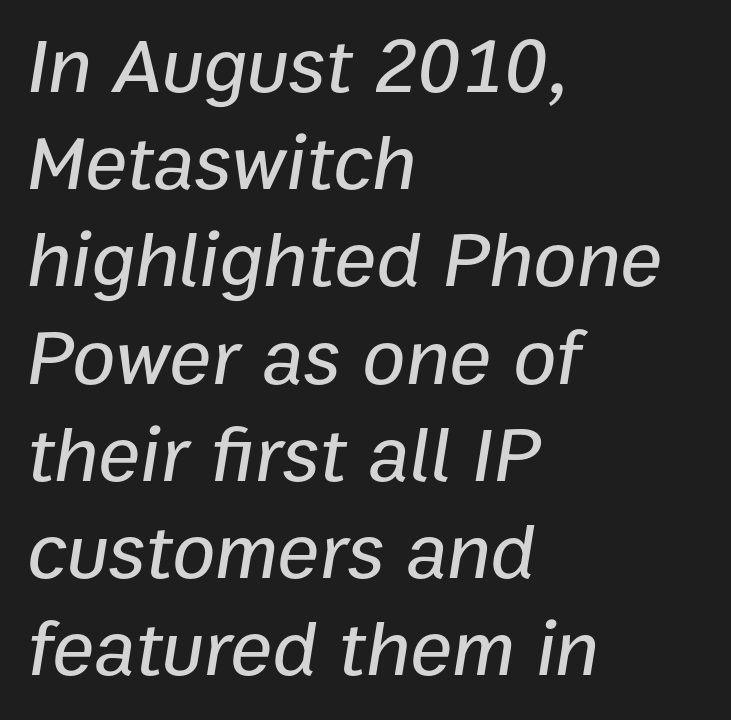
Q: Is the text italic (slanted)? A: Yes, it leans right by about 9 degrees.
Q: Is the text underlined? A: No.
Q: How is the paragraph aligned? A: Left-aligned.
Q: Is the spacing between letters normal or unusually wide? A: Normal.
Q: Width (condensed, normal, or wide)? A: Normal.
Q: Stroke contrast? A: Low.
Q: x-height? A: Medium.
Q: Monospaced? A: No.
